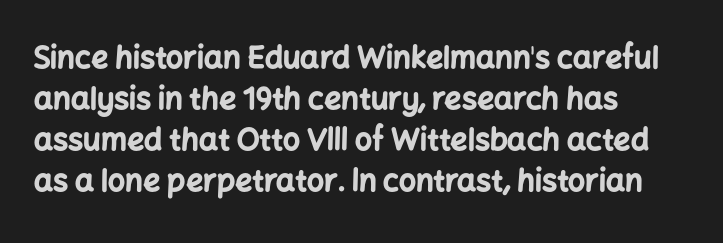
The image shows 30 px bold sans-serif type, upright; set left-aligned, normal line spacing (1.37x), normal letter spacing, not underlined; low stroke contrast and a medium x-height.
